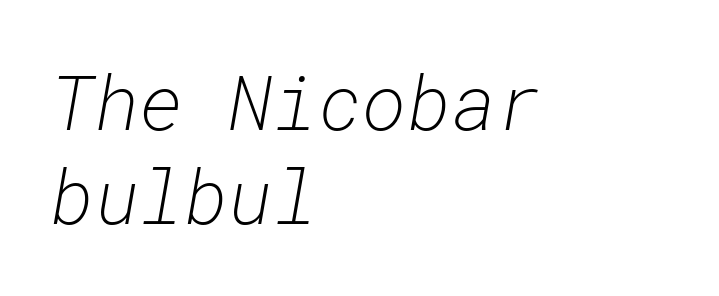
Q: Is the text bold? A: No.
Q: Is the text italic (slanted)? A: Yes, it leans right by about 10 degrees.
Q: Is the text underlined? A: No.
Q: How is the paragraph aligned? A: Left-aligned.
Q: Is the spacing between letters normal or unusually wide? A: Normal.
Q: Width (condensed, normal, or wide)? A: Normal.
Q: Stroke contrast? A: Low.
Q: x-height? A: Medium.
Q: Monospaced? A: Yes.
